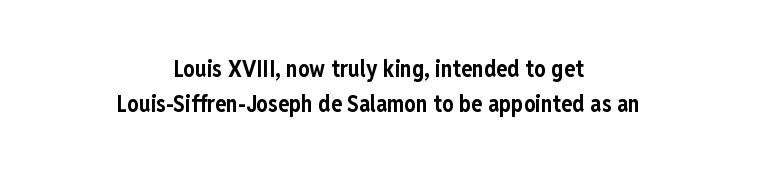
Q: Is the text bold? A: Yes.
Q: Is the text italic (slanted)? A: No, it is upright.
Q: Is the text underlined? A: No.
Q: How is the paragraph aligned? A: Centered.
Q: Is the spacing between letters normal or unusually wide? A: Normal.
Q: Is the spacing between lines tight, normal or loose? A: Normal.
